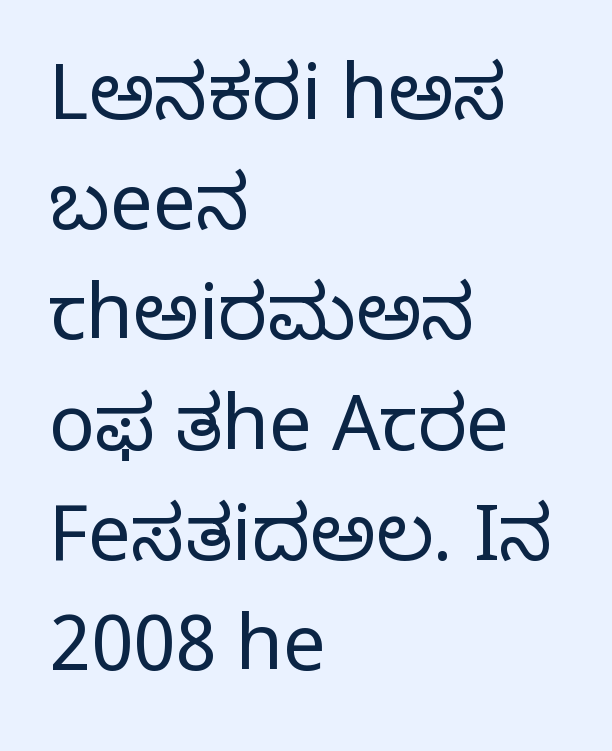
Q: Is the text bold? A: No.
Q: Is the text italic (slanted)? A: No, it is upright.
Q: Is the typeface a serif or a sans-serif typeface? A: Serif.
Q: Is the text underlined? A: No.
Q: How is the paragraph aligned? A: Left-aligned.
Q: Is the spacing between letters normal or unusually wide? A: Normal.
Q: Is the spacing between lines tight, normal or loose? A: Normal.
Q: Width (condensed, normal, or wide)? A: Normal.
Q: Stroke contrast? A: Low.
Q: x-height? A: Large.
Q: Monospaced? A: No.
